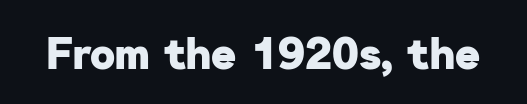
The image shows 43 px heavy sans-serif type; set normal letter spacing, not underlined; low stroke contrast and a medium x-height.
